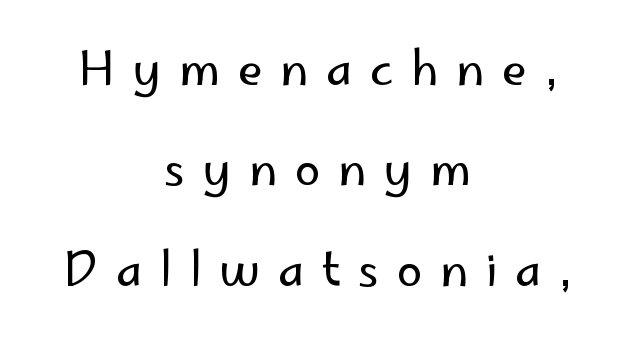
Q: Is the text bold? A: No.
Q: Is the text italic (slanted)? A: No, it is upright.
Q: Is the typeface a serif or a sans-serif typeface? A: Sans-serif.
Q: Is the text underlined? A: No.
Q: How is the paragraph aligned? A: Centered.
Q: Is the spacing between letters normal or unusually wide? A: Unusually wide.
Q: Is the spacing between lines tight, normal or loose? A: Loose.
Q: Width (condensed, normal, or wide)? A: Normal.
Q: Stroke contrast? A: Low.
Q: x-height? A: Small.
Q: Monospaced? A: No.
